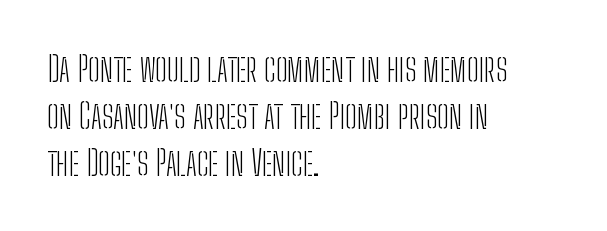
What's the leading like? Ordinary, nothing unusual. Stem width sits at or under what a default text font uses. Looks like regular typesetting: each glyph gets only the width it needs. Posture: straight, roman, zero tilt.
